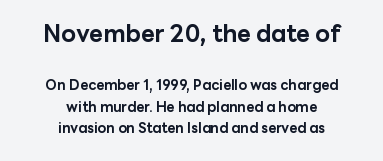
Q: Is the text bold? A: Yes.
Q: Is the text italic (slanted)? A: No, it is upright.
Q: Is the text underlined? A: No.
Q: How is the paragraph aligned? A: Centered.
Q: Is the spacing between letters normal or unusually wide? A: Normal.
Q: Is the spacing between lines tight, normal or loose? A: Normal.
Q: Which block of text is set in a larger size, the first (top) or the second (bottom)? A: The first (top) one.
